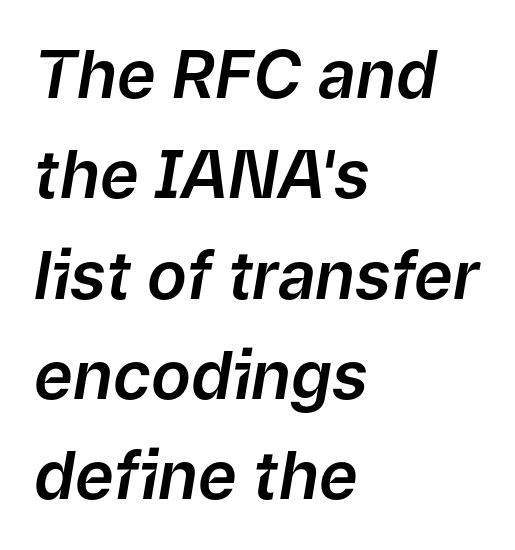
The image shows 66 px text type, italic (leaning right); set left-aligned, normal line spacing (1.52x), normal letter spacing, not underlined; low stroke contrast and a medium x-height.
